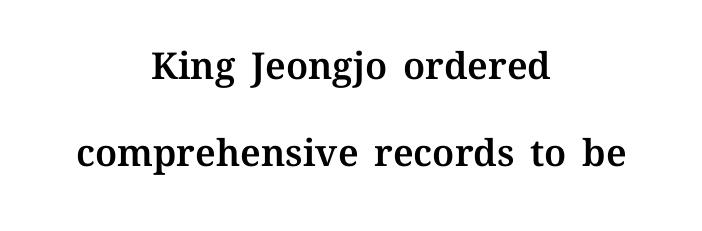
{"italic": "no", "width": "normal", "stroke_contrast": "medium", "x_height": "medium", "monospaced": "no", "underline": "no", "align": "center", "line_spacing": "loose", "line_spacing_ratio": 2.36, "letter_spacing": "normal", "letter_spacing_em": 0.0, "glyph_px": 37}
